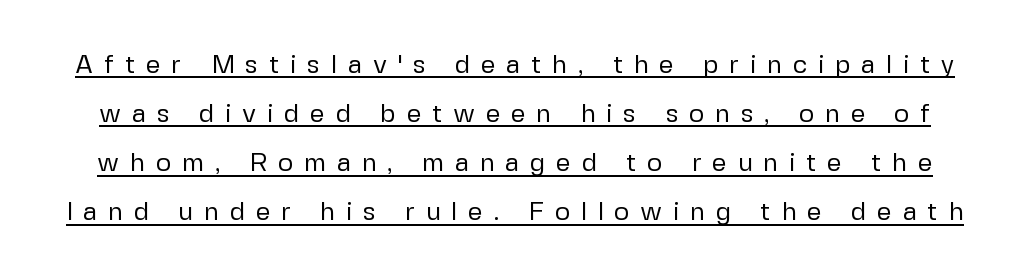
{"italic": "no", "bold": "no", "underline": "yes", "line_spacing_ratio": 1.89, "letter_spacing": "wide", "letter_spacing_em": 0.41, "glyph_px": 26}
